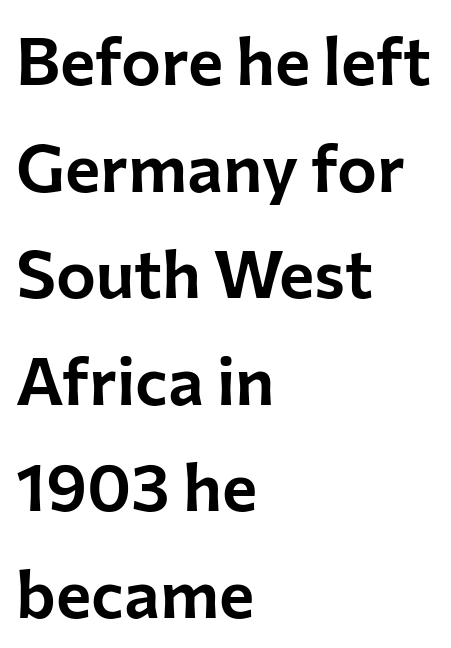
{"serif": "no", "italic": "no", "width": "normal", "stroke_contrast": "low", "x_height": "medium", "monospaced": "no", "underline": "no", "align": "left", "line_spacing": "normal", "line_spacing_ratio": 1.59, "letter_spacing": "normal", "letter_spacing_em": 0.0, "glyph_px": 67}
